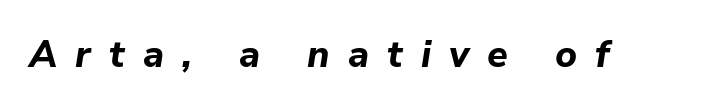
Spacing verdict: proportional, widths tailored to each character. This sample uses expanded letter spacing, leaving extra air between glyphs. Bold? Absolutely — the strokes are thick and heavy. Style check: oblique.
